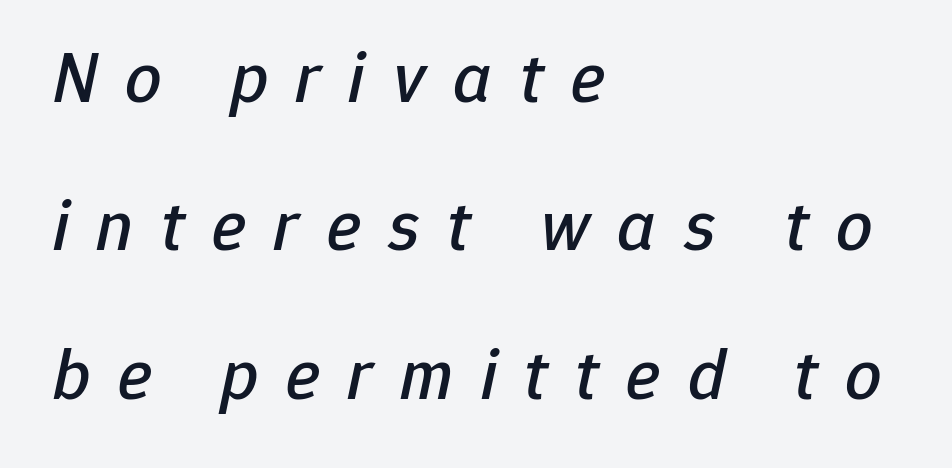
Q: Is the text italic (slanted)? A: Yes, it leans right by about 12 degrees.
Q: Is the text underlined? A: No.
Q: How is the paragraph aligned? A: Left-aligned.
Q: Is the spacing between letters normal or unusually wide? A: Unusually wide.
Q: Is the spacing between lines tight, normal or loose? A: Loose.
Q: Width (condensed, normal, or wide)? A: Normal.
Q: Stroke contrast? A: Low.
Q: x-height? A: Medium.
Q: Monospaced? A: No.
